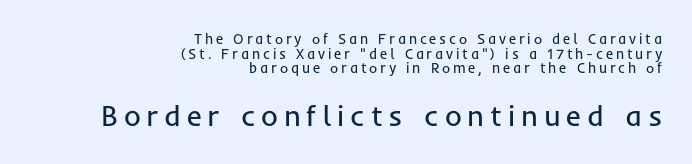
The image shows 29 px regular-weight sans-serif type, upright; set right-aligned, tight line spacing (1.04x), unusually wide letter spacing (+0.2 em), not underlined; the second (bottom) block is 2.07x larger; low stroke contrast and a medium x-height.
